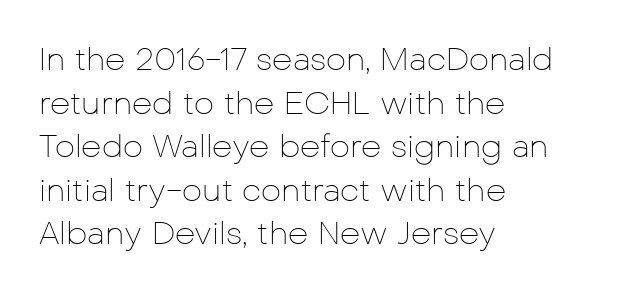
Reading down the block, your eye returns to a fixed left position each line. These lines are composed in type without serifs. Observe the ordinary spacing: letters are neighbours, not strangers. A light-to-regular cut is what we see here. Notice how descenders clear the ascenders below comfortably — that's standard leading.
